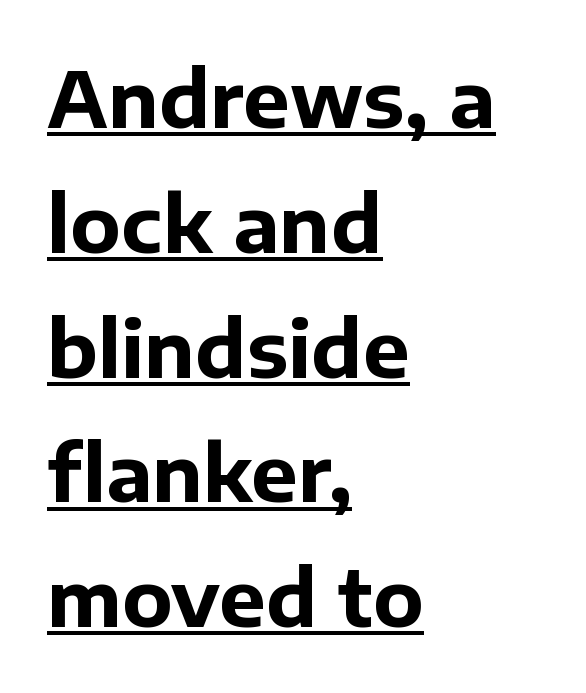
Emphasis by weight is at full strength: bold. The passage is arranged the way most books set body copy — flush left. A continuous stroke trails under the words, as in a hyperlink. The rows are spaced the way most documents space them.
